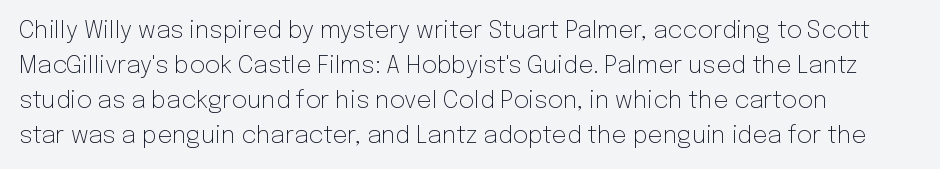
The image shows 24 px text type, upright; set left-aligned, normal line spacing (1.46x), normal letter spacing, not underlined.
